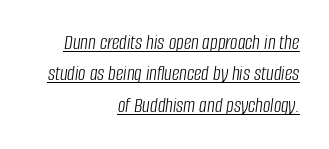
{"italic": "yes", "lean": "right", "slant_degrees": 8, "bold": "no", "underline": "yes", "align": "right", "line_spacing": "normal", "line_spacing_ratio": 1.5, "letter_spacing": "normal", "letter_spacing_em": 0.0, "glyph_px": 21}
